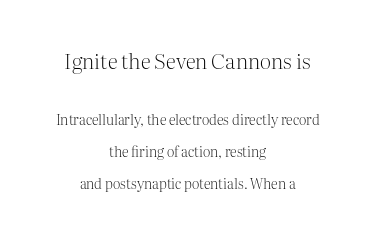
The image shows 21 px text type, upright; set centered, loose line spacing (2.26x), normal letter spacing, not underlined; the first (top) block is 1.5x larger.
